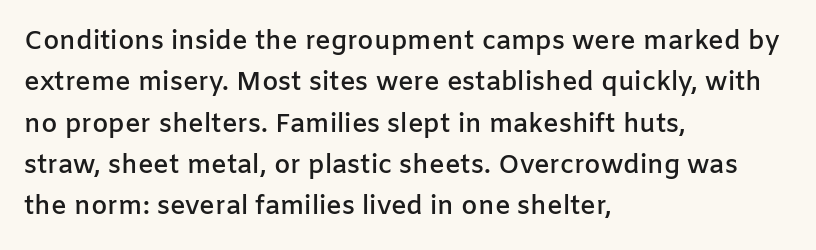
The image shows 26 px text type, upright; set left-aligned, normal line spacing (1.59x), normal letter spacing, not underlined.
